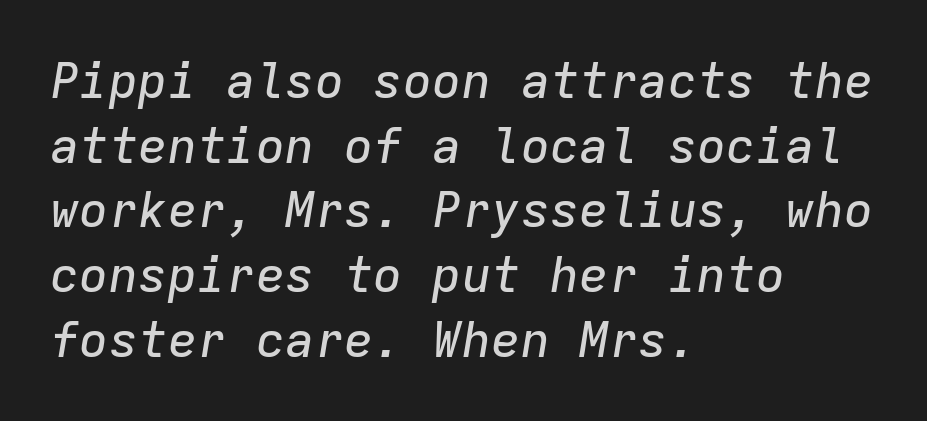
Each line starts at the same left margin while the right side varies. This rendering leaves character spacing at its baseline value. How would I describe the line gaps? Plain and ordinary. Style check: oblique.
